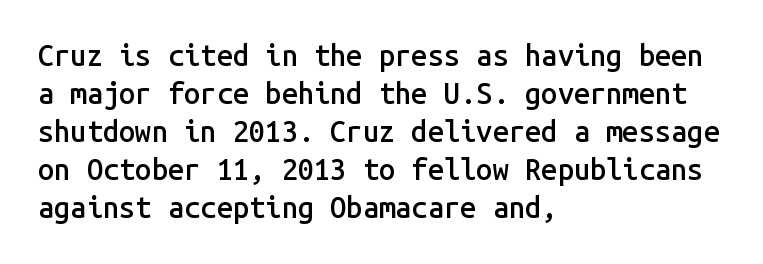
The typesetter chose a ragged-right arrangement here. You could count columns in this text — the font is strictly monospaced. Tracking value appears to be zero — textbook default spacing. Descender tails drop into unmarked territory.
